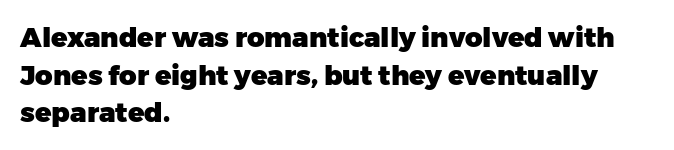
The image shows 27 px bold type, upright; set left-aligned, normal line spacing (1.39x), normal letter spacing, not underlined.
